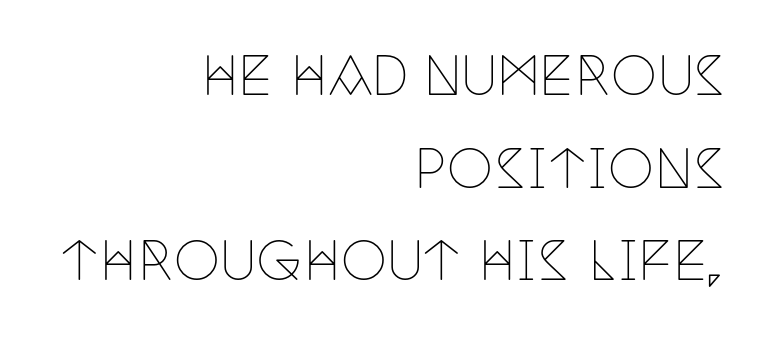
Q: Is the text bold? A: No.
Q: Is the text italic (slanted)? A: No, it is upright.
Q: Is the typeface a serif or a sans-serif typeface? A: Serif.
Q: Is the text underlined? A: No.
Q: How is the paragraph aligned? A: Right-aligned.
Q: Is the spacing between letters normal or unusually wide? A: Normal.
Q: Width (condensed, normal, or wide)? A: Condensed.
Q: Stroke contrast? A: Low.
Q: x-height? A: Large.
Q: Monospaced? A: No.
